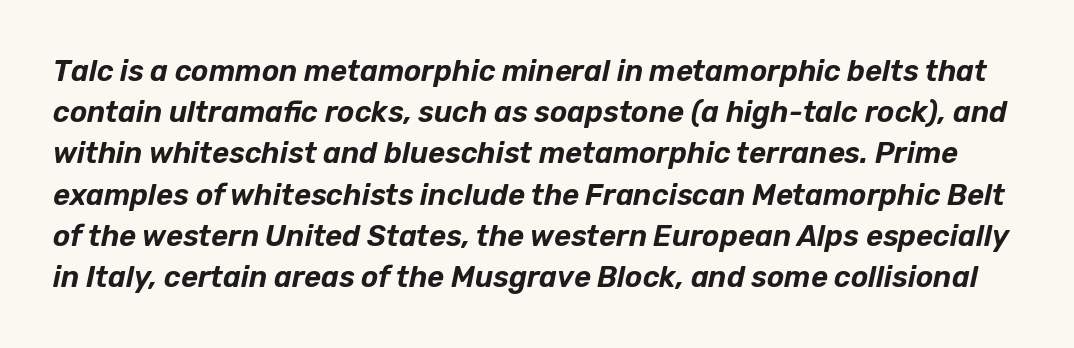
Q: Is the text italic (slanted)? A: Yes, it leans right by about 12 degrees.
Q: Is the text underlined? A: No.
Q: Is the spacing between letters normal or unusually wide? A: Normal.
Q: Is the spacing between lines tight, normal or loose? A: Normal.
Q: Width (condensed, normal, or wide)? A: Normal.
Q: Stroke contrast? A: Low.
Q: x-height? A: Medium.
Q: Monospaced? A: No.
